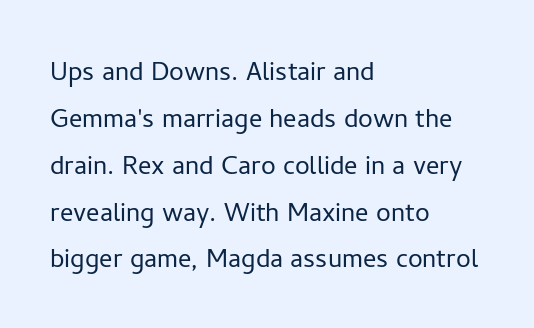
The image shows 33 px light sans-serif type, upright; set left-aligned, normal line spacing (1.42x), normal letter spacing, not underlined; low stroke contrast and a medium x-height.
